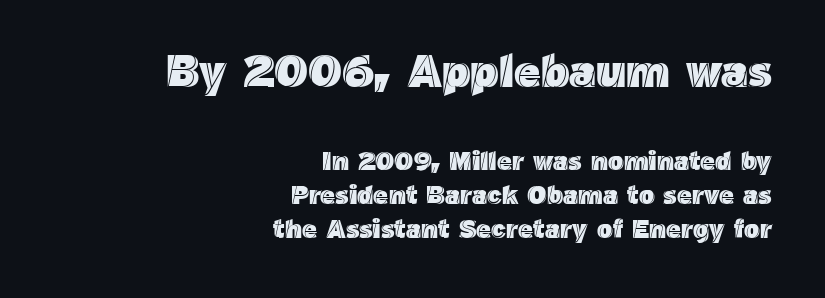
The image shows 46 px text type, upright; set right-aligned, normal line spacing (1.31x), normal letter spacing, not underlined; the first (top) block is 1.77x larger; a medium x-height.
